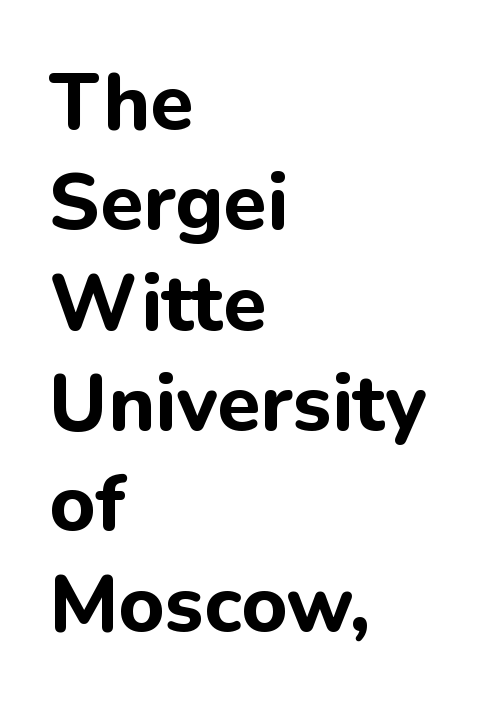
{"serif": "no", "italic": "no", "bold": "yes", "weight": "bold", "width": "normal", "stroke_contrast": "low", "x_height": "medium", "monospaced": "no", "underline": "no", "align": "left", "line_spacing": "normal", "line_spacing_ratio": 1.27, "letter_spacing": "normal", "letter_spacing_em": 0.0, "glyph_px": 79}
